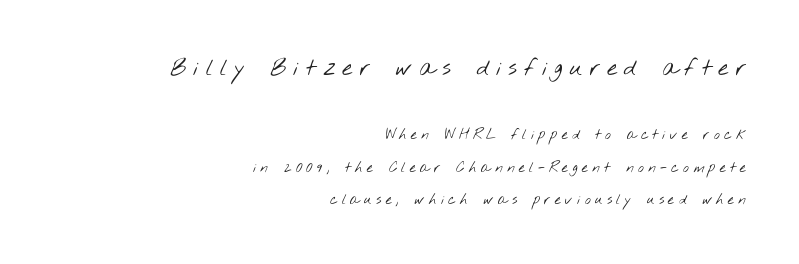
A great deal of white space separates one row of letters from the next. Letters have the restrained weight of plain body copy at most. The passage shown begins with its larger block and ends with its smaller one. Right-aligned paragraph, ragged on the left.
